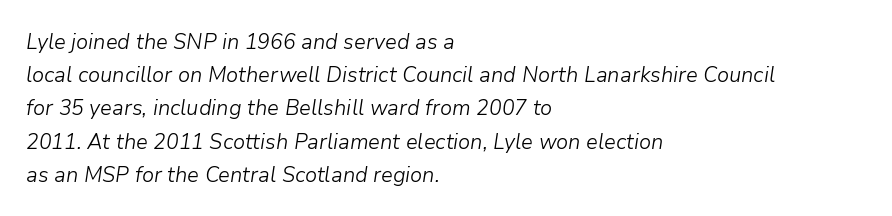
The strokes are not fattened; the text isn't bold. Just letters on the line, the space beneath them empty. Horizontal bands of white between lines are of average thickness. Reading down the block, your eye returns to a fixed left position each line. Look at the tracking — it's just the regular setting, nothing added. Rendered with sloped, italic letterforms.
